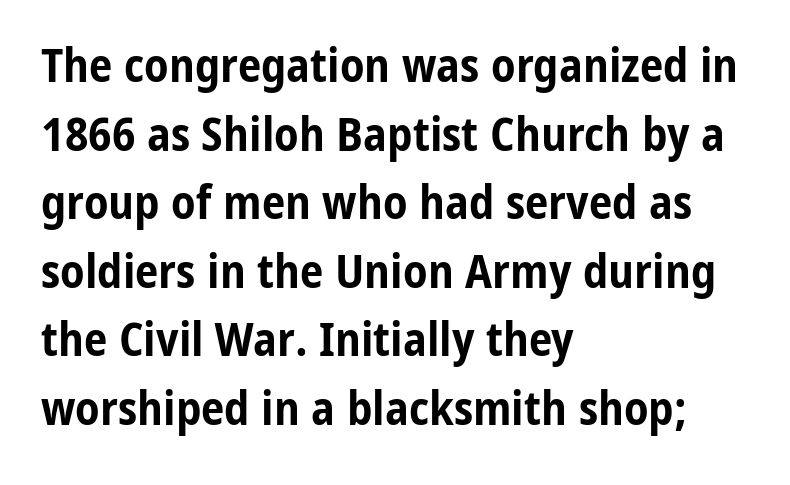
The image shows 47 px bold, condensed sans-serif type, upright; set left-aligned, normal line spacing (1.46x), normal letter spacing, not underlined; low stroke contrast and a medium x-height.
